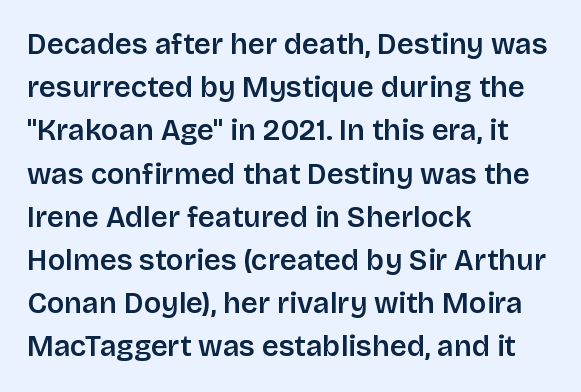
The image shows 29 px semibold sans-serif type, upright; set left-aligned, normal line spacing (1.49x), normal letter spacing, not underlined; low stroke contrast and a large x-height.
